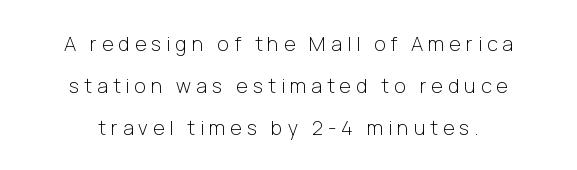
The image shows 20 px text type, upright; set centered, loose line spacing (2.1x), unusually wide letter spacing (+0.25 em), not underlined.
